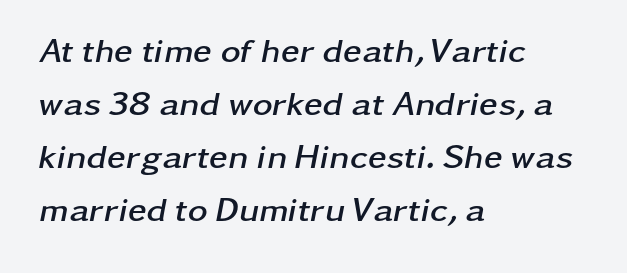
Does the weight exceed regular? Yes, all the way to bold. Standard letterfit; no display-style spreading of the glyphs. Rule under the text: the space is simply empty. Here the designer chose a conventional face with non-uniform glyph widths. Rendered with sloped, italic letterforms. The passage shown stacks its lines at a standard gap.
